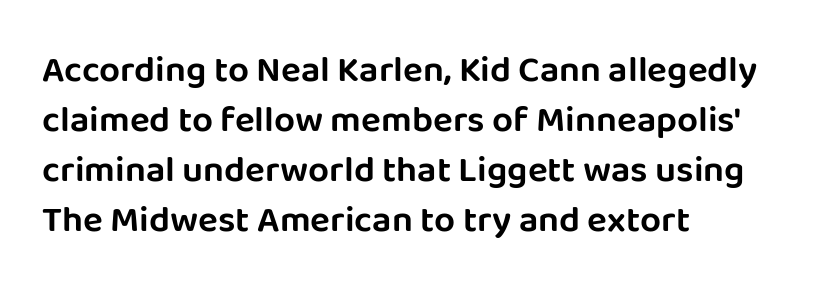
{"serif": "no", "italic": "no", "width": "normal", "stroke_contrast": "low", "x_height": "large", "monospaced": "no", "underline": "no", "align": "left", "line_spacing": "normal", "line_spacing_ratio": 1.35, "letter_spacing": "normal", "letter_spacing_em": 0.0, "glyph_px": 37}
